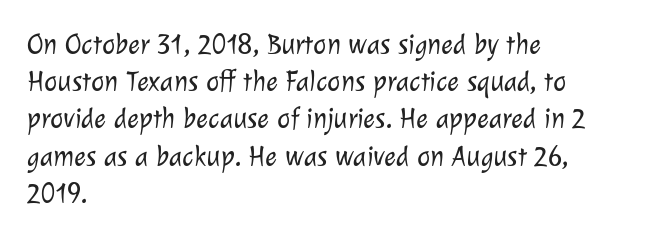
Short and long lines alike share a common starting point at left. The glyphs are unaccompanied by any horizontal stroke below them. Letterform terminals end flat and unadorned throughout the passage. Note the varied advance widths — an 'i' is clearly narrower than an 'm'.
